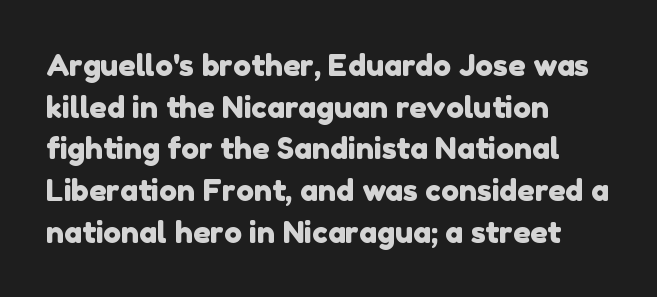
The image shows 30 px sans-serif type; set left-aligned, normal line spacing (1.39x), normal letter spacing, not underlined; low stroke contrast and a medium x-height.
